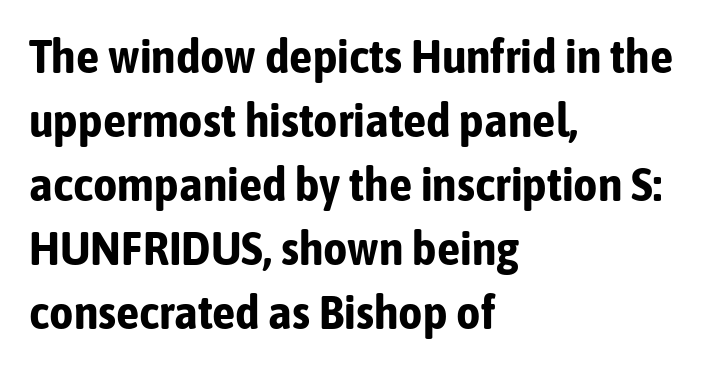
Grotesque or geometric, the face here clearly has no serifs. Summary of vertical rhythm: regular, with standard interline spacing. I'd describe the lettering as bold — thick and assertive. Where is the straight margin? On the left.
